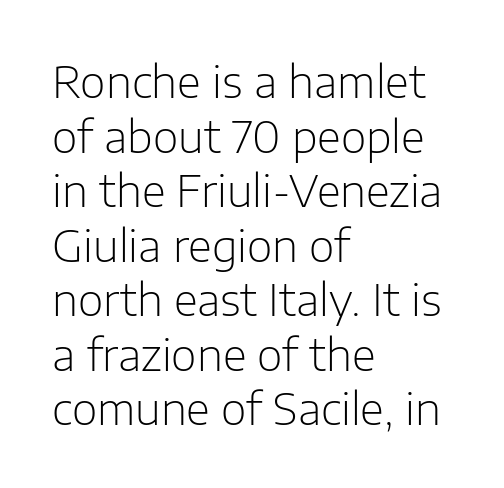
The image shows 44 px light sans-serif type, upright; set left-aligned, line spacing 1.24x, normal letter spacing, not underlined; low stroke contrast and a medium x-height.
